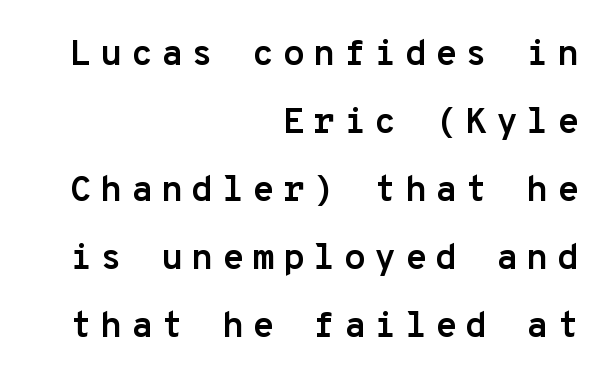
{"serif": "no", "italic": "no", "bold": "yes", "weight": "semibold", "width": "normal", "stroke_contrast": "low", "x_height": "medium", "monospaced": "yes", "underline": "no", "align": "right", "line_spacing_ratio": 1.89, "letter_spacing": "wide", "letter_spacing_em": 0.23, "glyph_px": 36}
